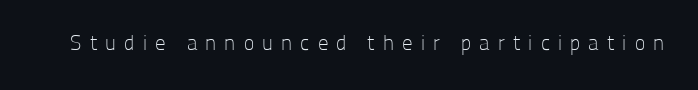
The image shows 21 px text type, upright; set unusually wide letter spacing (+0.39 em), not underlined.
